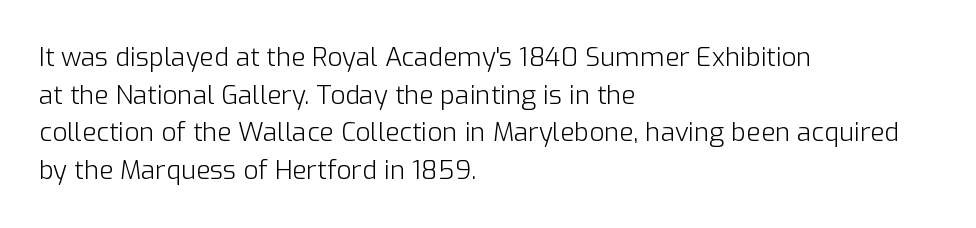
This sample is left-justified, so line endings fall wherever the words run out. Short note: letters normally spaced. These lines were composed using upright roman letters. Nothing heavy about these letters — not bold at all. The glyphs are unaccompanied by any horizontal stroke below them. Quick note: interline space is typical.
